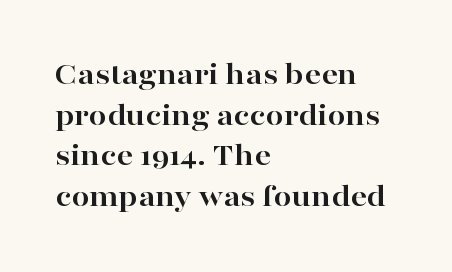
{"serif": "yes", "italic": "no", "bold": "yes", "weight": "bold", "width": "wide", "stroke_contrast": "high", "x_height": "medium", "monospaced": "no", "underline": "no", "align": "left", "line_spacing": "normal", "line_spacing_ratio": 1.27, "letter_spacing": "normal", "letter_spacing_em": 0.0, "glyph_px": 32}
